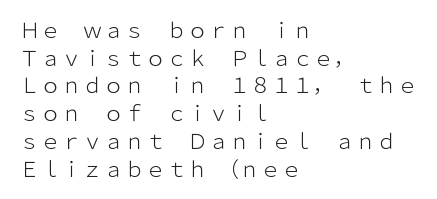
{"italic": "no", "bold": "no", "underline": "no", "align": "left", "line_spacing": "normal", "line_spacing_ratio": 1.32, "letter_spacing": "normal", "letter_spacing_em": 0.0, "glyph_px": 21}
